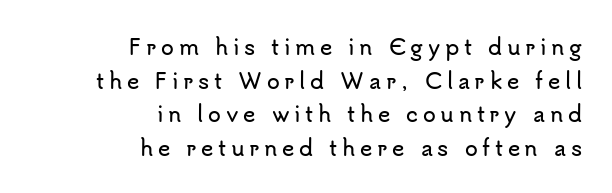
The image shows 21 px text type, upright; set right-aligned, normal line spacing (1.6x), unusually wide letter spacing (+0.22 em), not underlined.
